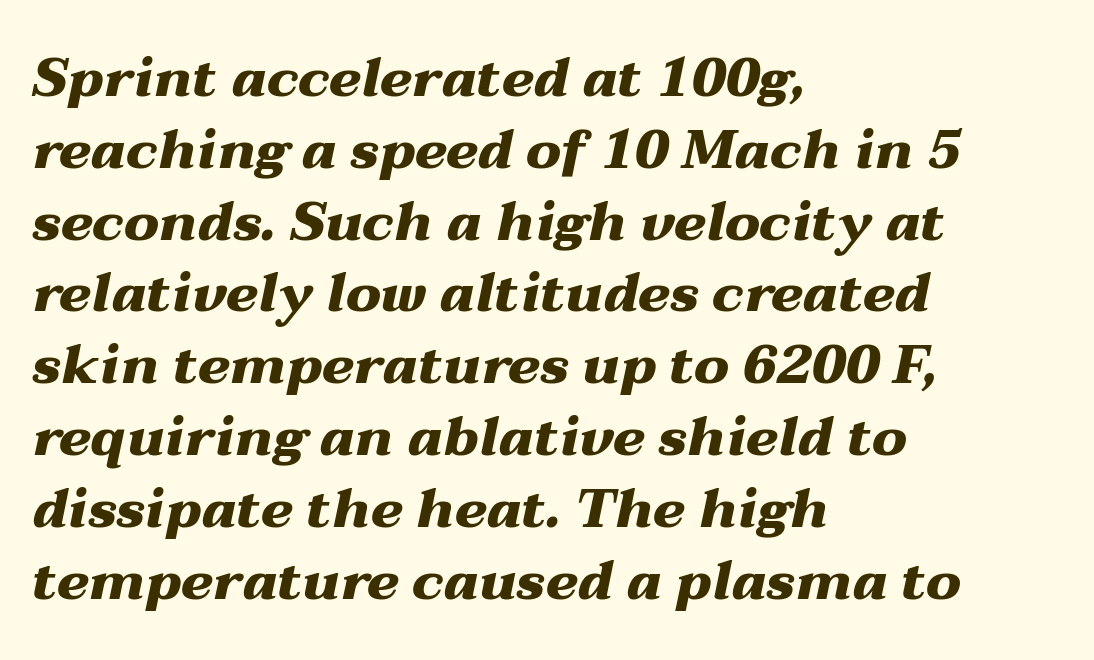
Q: Is the text bold? A: Yes.
Q: Is the text italic (slanted)? A: Yes, it leans right by about 12 degrees.
Q: Is the text underlined? A: No.
Q: How is the paragraph aligned? A: Left-aligned.
Q: Is the spacing between letters normal or unusually wide? A: Normal.
Q: Is the spacing between lines tight, normal or loose? A: Normal.
Q: Width (condensed, normal, or wide)? A: Wide.
Q: Stroke contrast? A: Medium.
Q: x-height? A: Medium.
Q: Monospaced? A: No.
